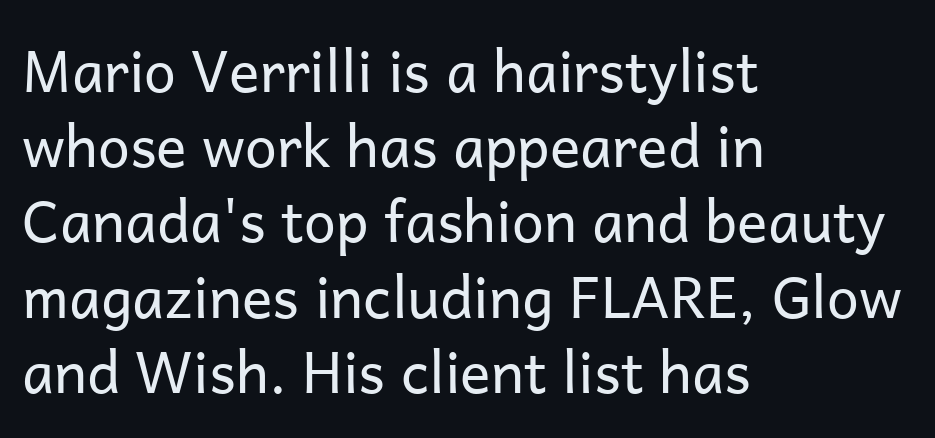
The lettering stays uniformly vertical, giving the passage a roman look. Is the block centered? No — it sits flush against the left margin. These lines are composed in type without serifs. This sample uses plain, unmodified letter spacing. Each row of text sits above clean, open space. The strokes are not fattened; the text isn't bold.
